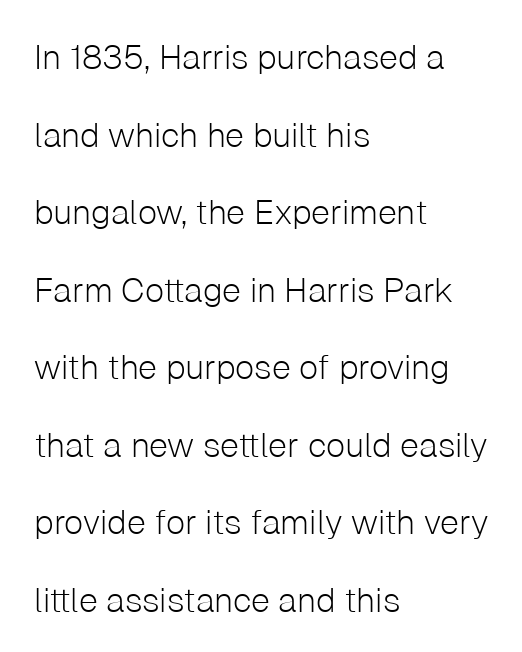
The image shows 34 px light sans-serif type, upright; set left-aligned, loose line spacing (2.28x), normal letter spacing, not underlined; low stroke contrast and a medium x-height.
